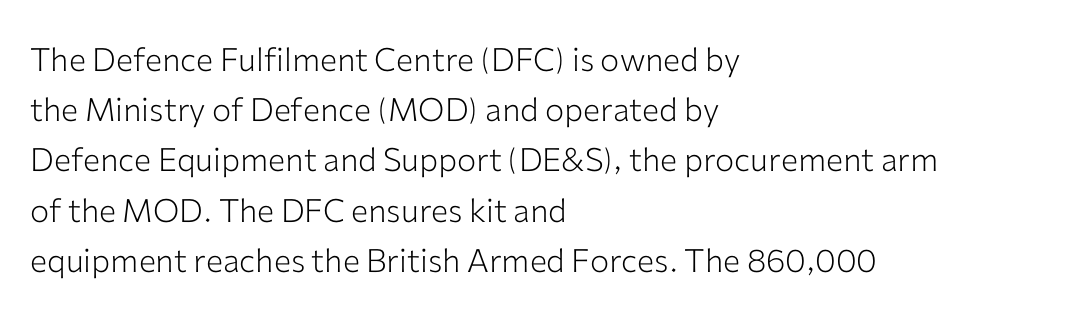
{"serif": "no", "italic": "no", "bold": "no", "weight": "light", "width": "normal", "stroke_contrast": "low", "x_height": "medium", "monospaced": "no", "underline": "no", "align": "left", "line_spacing": "normal", "line_spacing_ratio": 1.57, "letter_spacing": "normal", "letter_spacing_em": 0.0, "glyph_px": 32}
